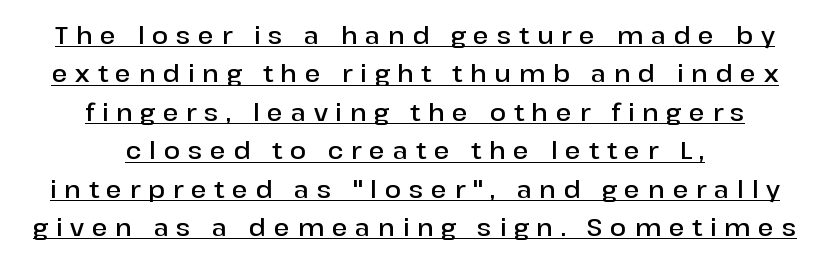
The image shows 24 px text type, upright; set centered, normal line spacing (1.6x), unusually wide letter spacing (+0.32 em), underlined.
